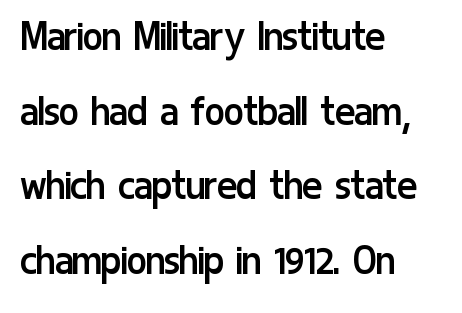
Q: Is the text bold? A: No.
Q: Is the text italic (slanted)? A: No, it is upright.
Q: Is the typeface a serif or a sans-serif typeface? A: Sans-serif.
Q: Is the text underlined? A: No.
Q: How is the paragraph aligned? A: Left-aligned.
Q: Is the spacing between letters normal or unusually wide? A: Normal.
Q: Is the spacing between lines tight, normal or loose? A: Normal.
Q: Width (condensed, normal, or wide)? A: Condensed.
Q: Stroke contrast? A: Low.
Q: x-height? A: Medium.
Q: Monospaced? A: No.
